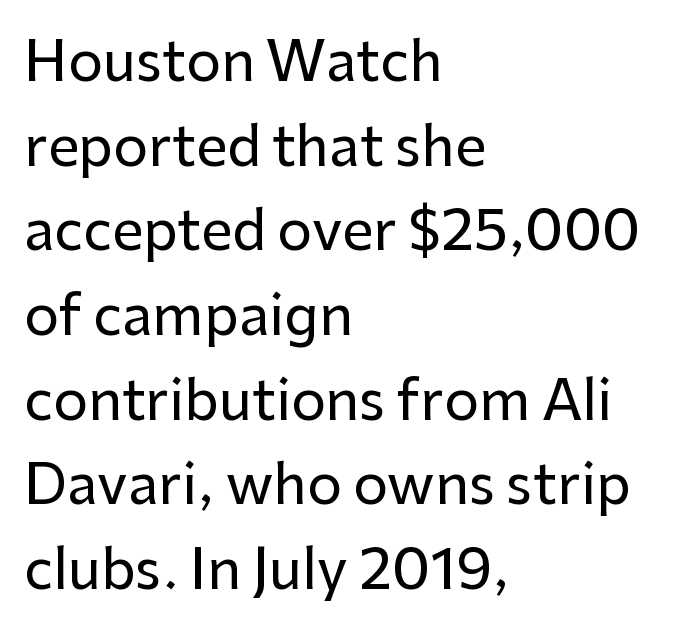
Q: Is the text italic (slanted)? A: No, it is upright.
Q: Is the typeface a serif or a sans-serif typeface? A: Sans-serif.
Q: Is the text underlined? A: No.
Q: How is the paragraph aligned? A: Left-aligned.
Q: Is the spacing between letters normal or unusually wide? A: Normal.
Q: Is the spacing between lines tight, normal or loose? A: Normal.
Q: Width (condensed, normal, or wide)? A: Normal.
Q: Stroke contrast? A: Low.
Q: x-height? A: Medium.
Q: Monospaced? A: No.
